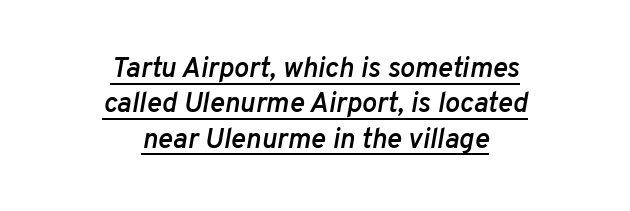
Q: Is the text bold? A: Semi-bold.
Q: Is the text italic (slanted)? A: Yes, it leans right by about 10 degrees.
Q: Is the text underlined? A: Yes.
Q: How is the paragraph aligned? A: Centered.
Q: Is the spacing between letters normal or unusually wide? A: Normal.
Q: Is the spacing between lines tight, normal or loose? A: Normal.
Q: Width (condensed, normal, or wide)? A: Normal.
Q: Stroke contrast? A: Low.
Q: x-height? A: Medium.
Q: Monospaced? A: No.
